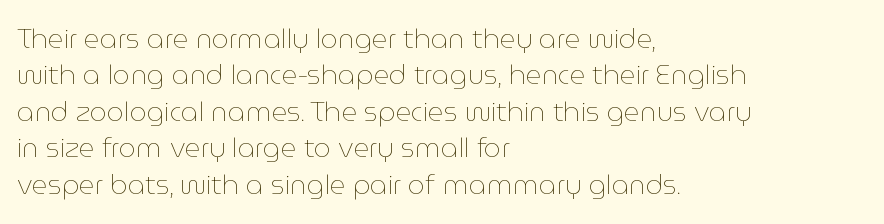
Upright lettering throughout. Reading down the column, the eye jumps a familiar distance to each next line. The typesetting does not lean heavy: it is not bold. Horizontal alignment here is leftward, the default for most running prose. The space directly below the letters is spotless. Glyph-to-glyph distance matches everyday printed text.
